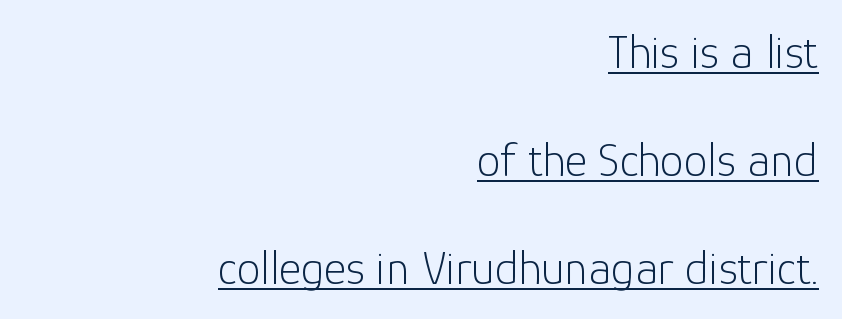
What's the leading like? Stretched, with rows far apart. Think of a printed novel: that variable character pitch is what you see here. The horizontal fit of the characters is conventional and even. The face used here is a sans, in the tradition of grotesques and geometrics. Bold? No — there's no thickening of the strokes.
